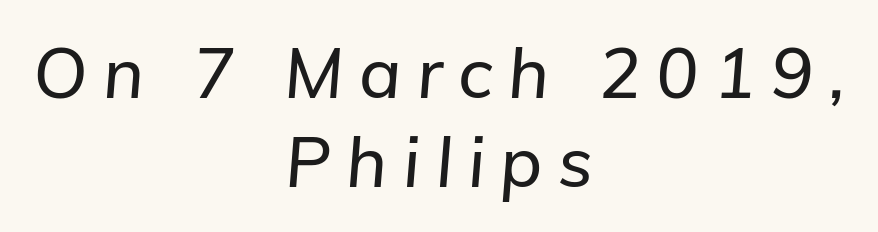
Honestly, there is no underline to notice here at all. Emphasis-style slanted type is in use. The rendering uses a moderate line-height, typical for paragraphs. These lines are centered, leaving both edges ragged. The passage shown has open, widely tracked lettering throughout.
